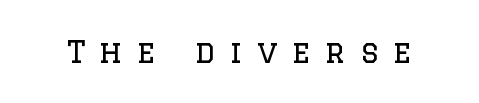
Yep, those are serifs on the letters. The axis of the letterforms is exactly vertical. Think of a printed novel: that variable character pitch is what you see here. The cut favours lightness, reaching ordinary text weight at its darkest. A bare baseline throughout the passage.
